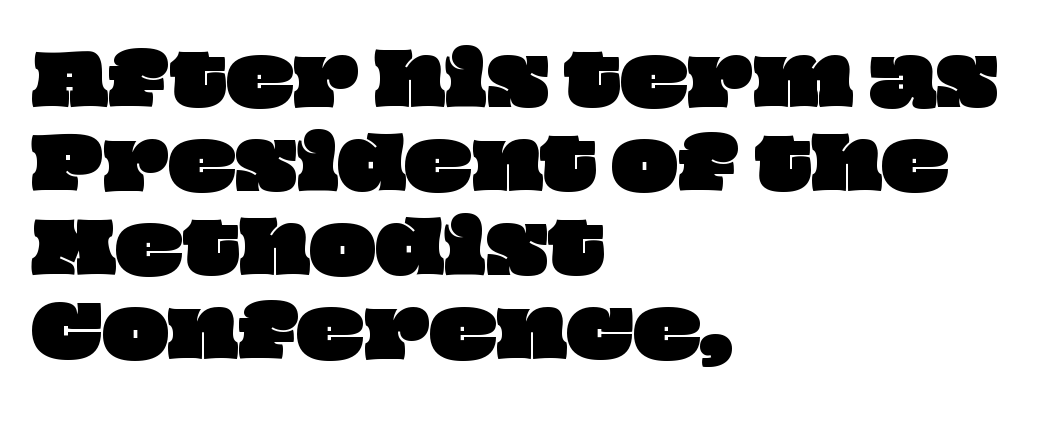
The tracking reads as untouched default to a designer's eye. Clear beneath every line of the passage. The passage is arranged the way most books set body copy — flush left. Looks like regular typesetting: each glyph gets only the width it needs.
